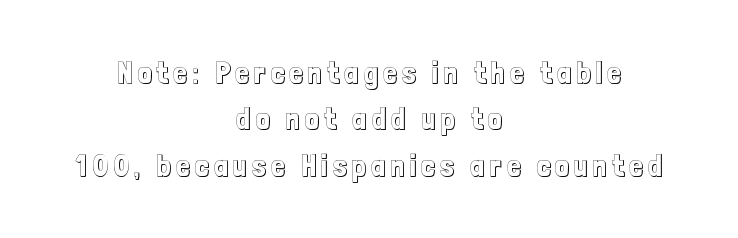
The image shows 30 px condensed type, upright; set centered, normal line spacing (1.55x), not underlined; a medium x-height.
